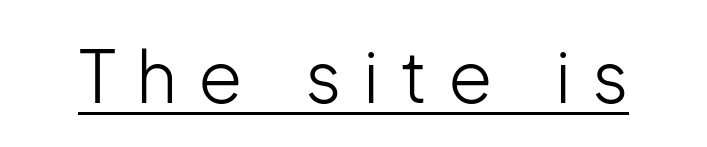
Nothing sits at the stroke ends, so this counts as sans-serif. Does a line run under the words? Yes, clearly. You can tell it's not italic because the verticals are truly vertical. The strokes carry an ordinary text weight at most.
